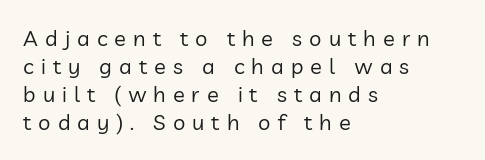
Honestly, the letter spacing is so wide it's the main thing you notice. A normal amount of white space separates one row of letters from the next. If you drew a ruler down the left edge, every line would touch it. The weight would be labelled regular, book, light, or lighter still. This is roman type, the default non-slanted kind.
